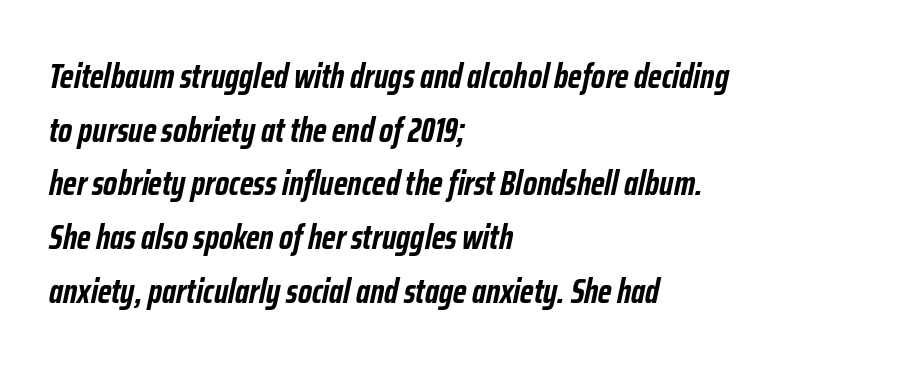
{"italic": "yes", "lean": "right", "slant_degrees": 12, "bold": "yes", "weight": "semibold", "width": "condensed", "stroke_contrast": "low", "x_height": "medium", "monospaced": "no", "underline": "no", "align": "left", "line_spacing": "normal", "line_spacing_ratio": 1.58, "letter_spacing": "normal", "letter_spacing_em": 0.0, "glyph_px": 34}
